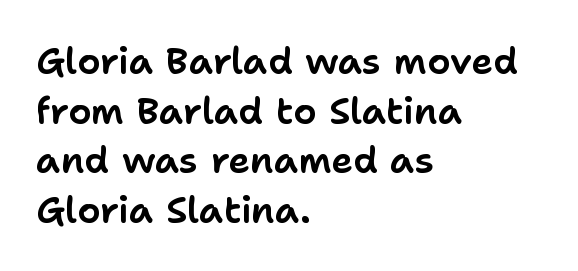
The image shows 37 px sans-serif type, upright; set left-aligned, normal line spacing (1.34x), normal letter spacing, not underlined; low stroke contrast and a medium x-height.
